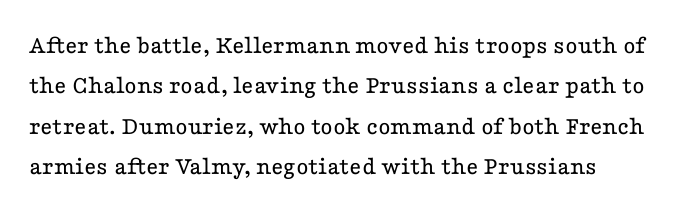
Is there any slant? The stems are plumb. The words here are not underlined. A quiet, ordinary-to-light weight characterises the typeface. The tracking reads as untouched default to a designer's eye.
